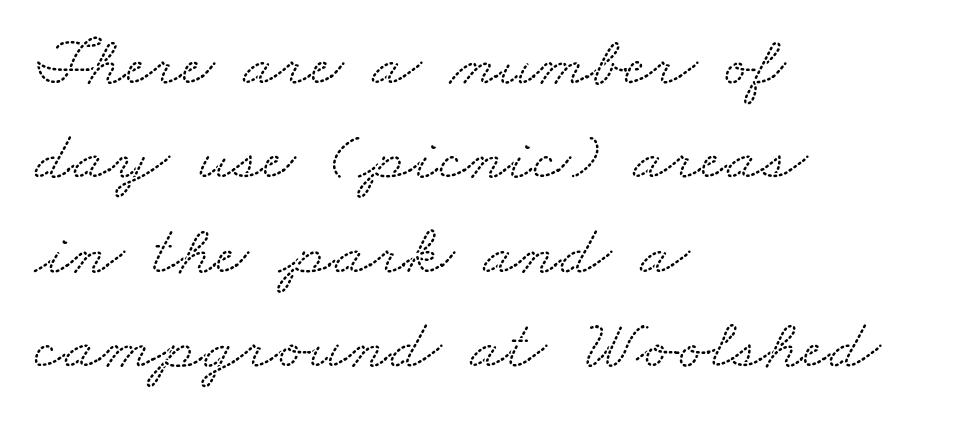
The image shows 72 px wide serif type; set left-aligned, normal line spacing (1.31x), normal letter spacing, not underlined; low stroke contrast and a small x-height.
